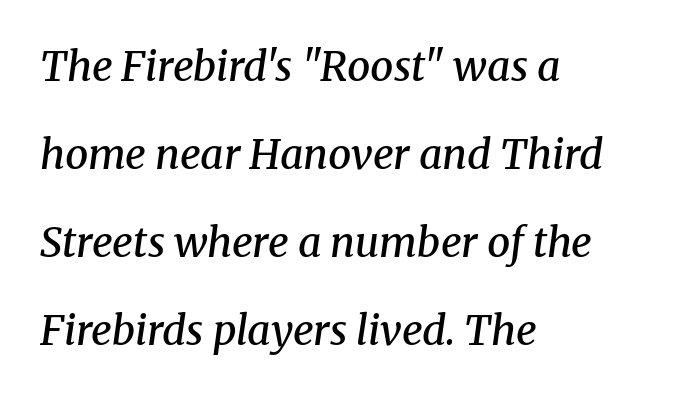
The image shows 41 px semibold serif type, italic (leaning right); set left-aligned, loose line spacing (2.15x), normal letter spacing, not underlined; medium stroke contrast and a medium x-height.
